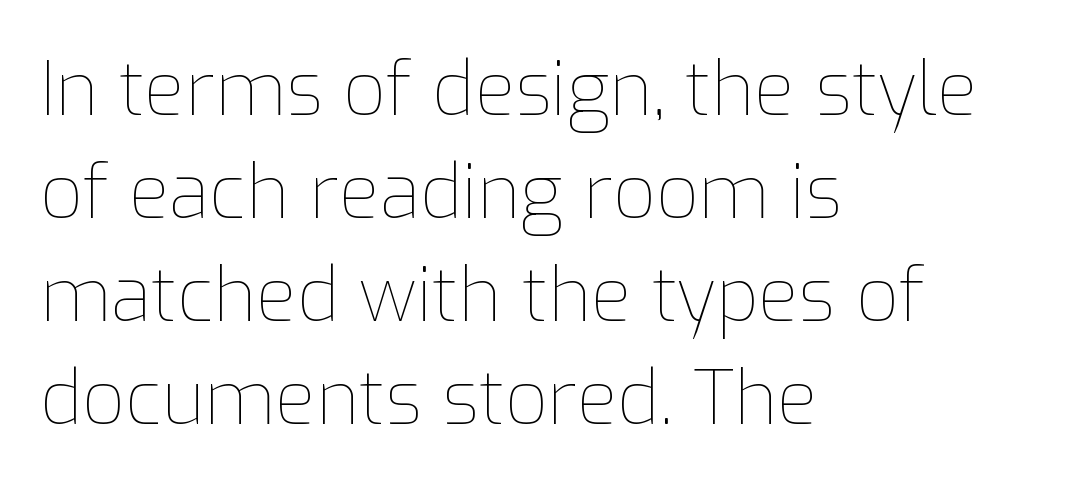
Varying glyph widths throughout — classic text-font behaviour. Caption: face not bold, strokes unweighted. This block has exactly the height ordinary leading produces. One-word summary of the alignment: left. The strip under each line holds only bare page.
